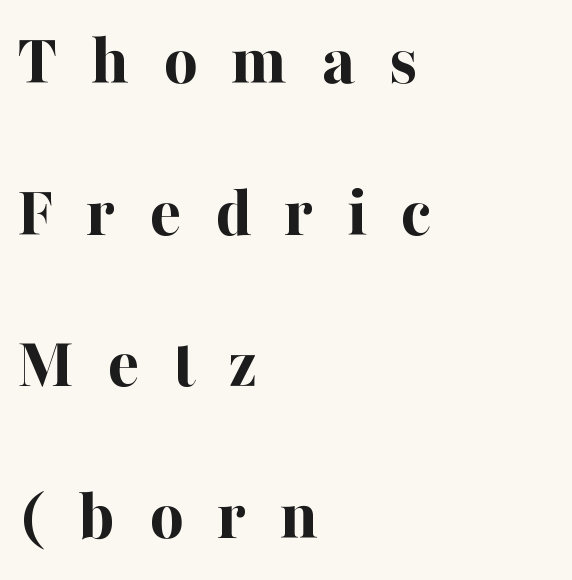
Q: Is the text bold? A: Yes.
Q: Is the text italic (slanted)? A: No, it is upright.
Q: Is the typeface a serif or a sans-serif typeface? A: Serif.
Q: Is the text underlined? A: No.
Q: How is the paragraph aligned? A: Left-aligned.
Q: Is the spacing between letters normal or unusually wide? A: Unusually wide.
Q: Is the spacing between lines tight, normal or loose? A: Loose.
Q: Width (condensed, normal, or wide)? A: Normal.
Q: Stroke contrast? A: High.
Q: x-height? A: Medium.
Q: Monospaced? A: No.
